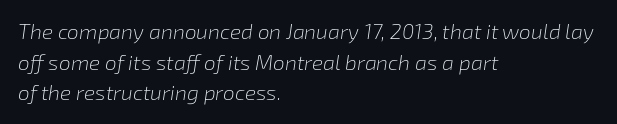
{"italic": "yes", "lean": "right", "slant_degrees": 8, "bold": "no", "underline": "no", "align": "left", "line_spacing": "normal", "line_spacing_ratio": 1.46, "letter_spacing": "normal", "letter_spacing_em": 0.0, "glyph_px": 21}
